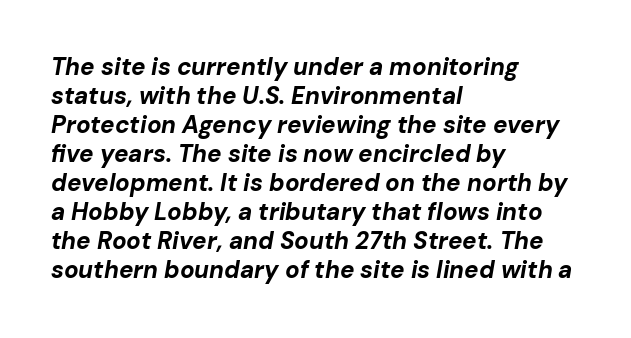
{"italic": "yes", "lean": "right", "slant_degrees": 10, "bold": "yes", "underline": "no", "align": "left", "line_spacing_ratio": 1.21, "letter_spacing": "normal", "letter_spacing_em": 0.0, "glyph_px": 24}
